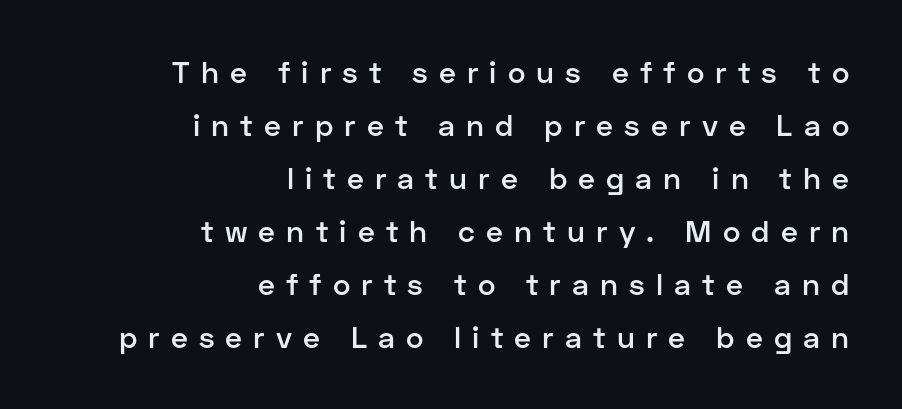
Firm but not heavy-handed strokes: this text is semibold. Rendered with straight, roman letterforms. Substantial extra tracking has been applied to these lines. Just letters on the line, the space beneath them empty. These lines are set flush right with a ragged left edge.
